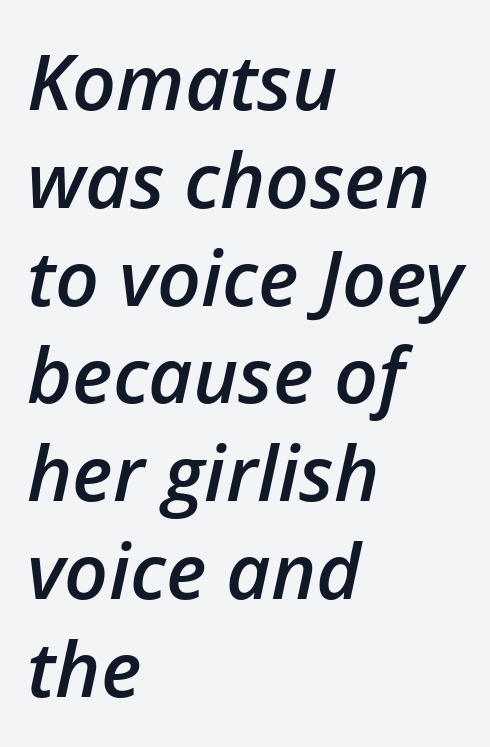
Q: Is the text bold? A: Semi-bold.
Q: Is the text italic (slanted)? A: Yes, it leans right by about 12 degrees.
Q: Is the text underlined? A: No.
Q: How is the paragraph aligned? A: Left-aligned.
Q: Is the spacing between letters normal or unusually wide? A: Normal.
Q: Is the spacing between lines tight, normal or loose? A: Normal.
Q: Width (condensed, normal, or wide)? A: Normal.
Q: Stroke contrast? A: Low.
Q: x-height? A: Medium.
Q: Monospaced? A: No.
